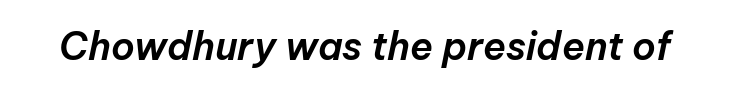
Q: Is the text italic (slanted)? A: Yes, it leans right by about 12 degrees.
Q: Is the text underlined? A: No.
Q: Is the spacing between letters normal or unusually wide? A: Normal.
Q: Width (condensed, normal, or wide)? A: Normal.
Q: Stroke contrast? A: Low.
Q: x-height? A: Medium.
Q: Monospaced? A: No.
